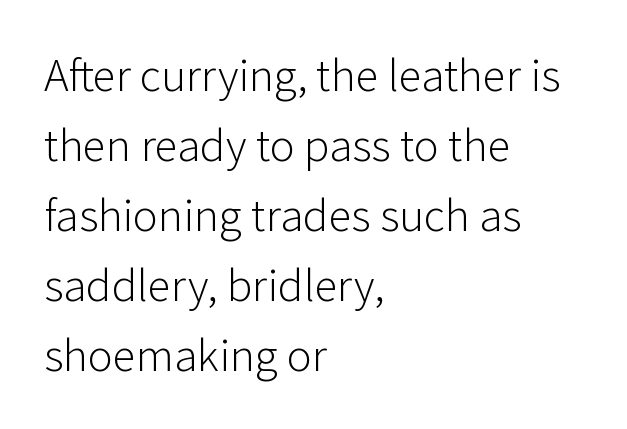
The image shows 47 px light sans-serif type, upright; set left-aligned, normal line spacing (1.49x), normal letter spacing, not underlined; low stroke contrast and a medium x-height.
